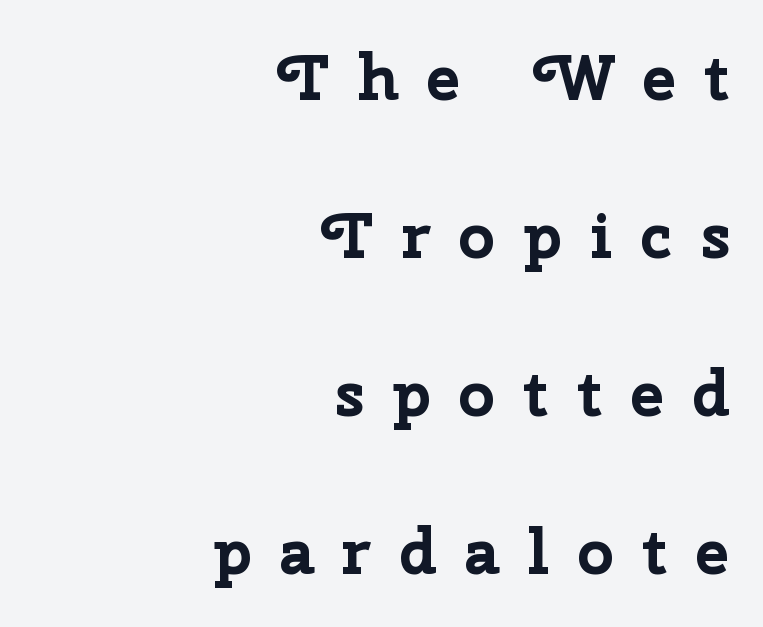
Where is the straight margin? On the right. These lines were composed using upright roman letters. These lines stand farther apart than default settings would place them. The zone under the glyphs is completely vacant. Each letter keeps its own natural width here, so spacing adapts to shape.
